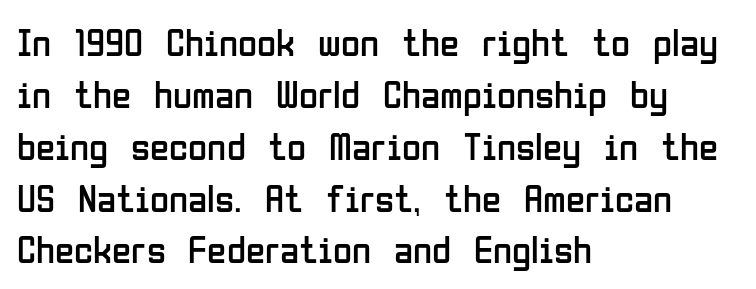
The image shows 39 px regular-weight, condensed sans-serif type, upright; set left-aligned, normal line spacing (1.33x), normal letter spacing, not underlined; low stroke contrast and a medium x-height.
